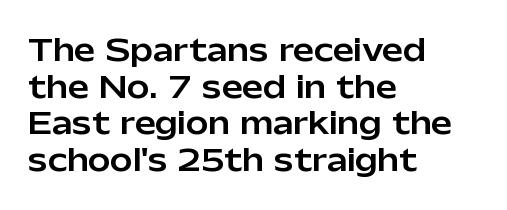
Q: Is the text italic (slanted)? A: No, it is upright.
Q: Is the typeface a serif or a sans-serif typeface? A: Sans-serif.
Q: Is the text underlined? A: No.
Q: How is the paragraph aligned? A: Left-aligned.
Q: Is the spacing between letters normal or unusually wide? A: Normal.
Q: Width (condensed, normal, or wide)? A: Normal.
Q: Stroke contrast? A: Low.
Q: x-height? A: Medium.
Q: Monospaced? A: No.
